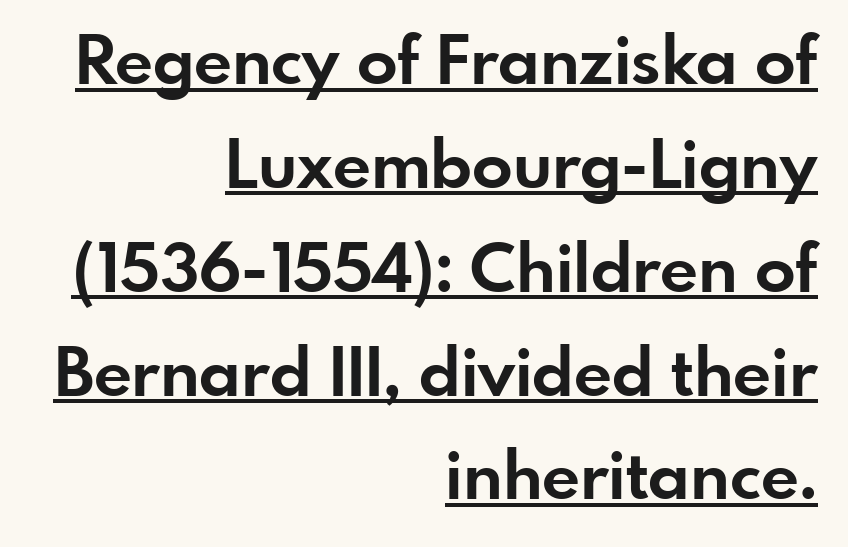
{"serif": "no", "italic": "no", "bold": "yes", "weight": "bold", "width": "normal", "stroke_contrast": "low", "x_height": "small", "monospaced": "no", "underline": "yes", "align": "right", "line_spacing": "normal", "line_spacing_ratio": 1.55, "letter_spacing": "normal", "letter_spacing_em": 0.0, "glyph_px": 67}
